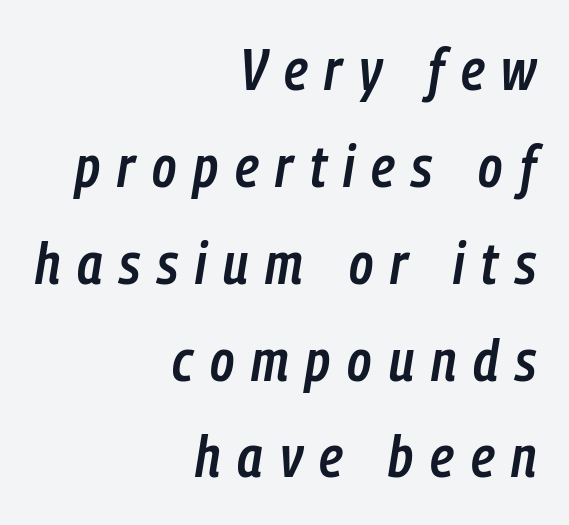
The image shows 58 px semibold, condensed type, italic (leaning right); set right-aligned, normal line spacing (1.67x), unusually wide letter spacing (+0.29 em), not underlined; low stroke contrast and a medium x-height.
